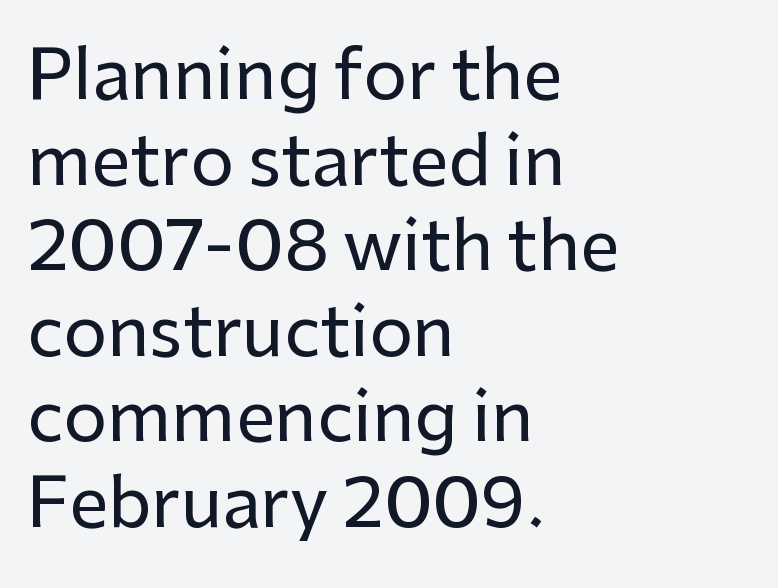
Spacing verdict: proportional, widths tailored to each character. The font family rendered here belongs to the sans-serif group. Leftover space on each line is placed entirely after the last word. Each word holds together tightly as a unit, with standard inter-letter gaps. No word sits above an underline. Notice how the stems are strictly vertical — no italics here.
